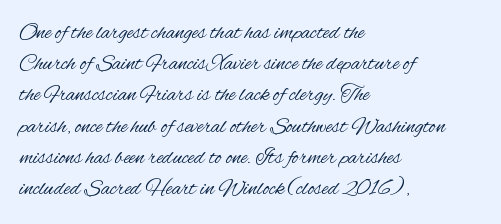
Q: Is the text bold? A: No.
Q: Is the text italic (slanted)? A: Yes.
Q: Is the text underlined? A: No.
Q: How is the paragraph aligned? A: Left-aligned.
Q: Is the spacing between letters normal or unusually wide? A: Normal.
Q: Is the spacing between lines tight, normal or loose? A: Normal.
